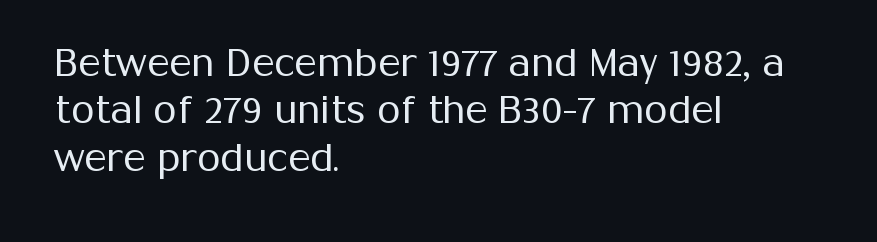
In terms of posture, this sample is upright. The lines are quadded left. The letters look calm and open, with moderate or lighter stems. Just letters on the line, the space beneath them empty. This rendering leaves character spacing at its baseline value.
